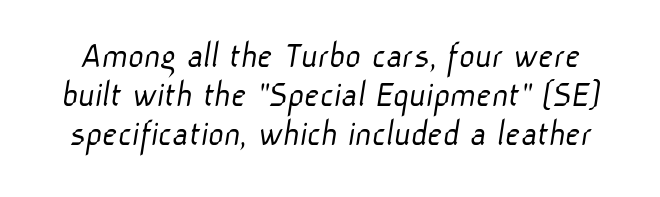
Look at the bottom of the vertical strokes: they stop flat, with no serifs. The type is set solid horizontally, with unmodified tracking. The letters advance in unequal steps, a hallmark of proportional type. This rendering features lettering with no underline. Successive baselines arrive quickly, one right under another. The strokes carry an ordinary text weight at most.
